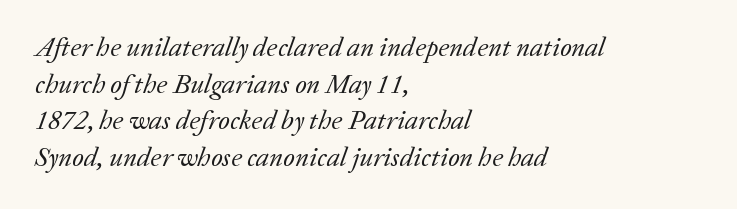
Q: Is the text bold? A: No.
Q: Is the text italic (slanted)? A: Yes, it leans right by about 20 degrees.
Q: Is the text underlined? A: No.
Q: How is the paragraph aligned? A: Left-aligned.
Q: Is the spacing between letters normal or unusually wide? A: Normal.
Q: Is the spacing between lines tight, normal or loose? A: Normal.
